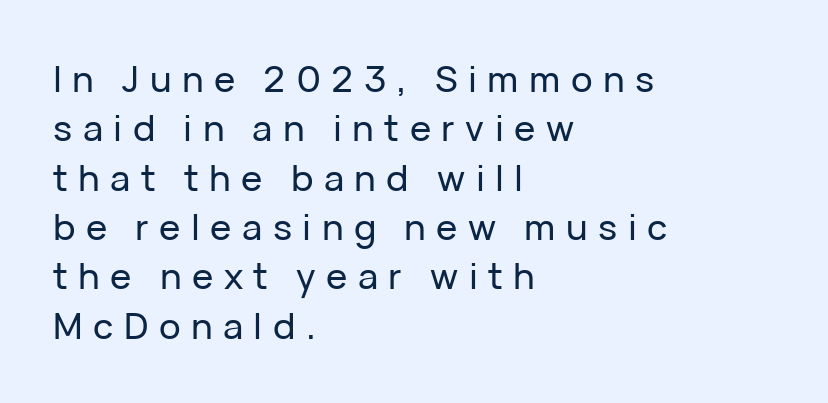
This rendering features lettering with no underline. Note: no serifs on the glyphs. The typesetter chose a ragged-right arrangement here. The letters stand straight up with perfectly vertical stems. The rendering uses a moderate line-height, typical for paragraphs.
